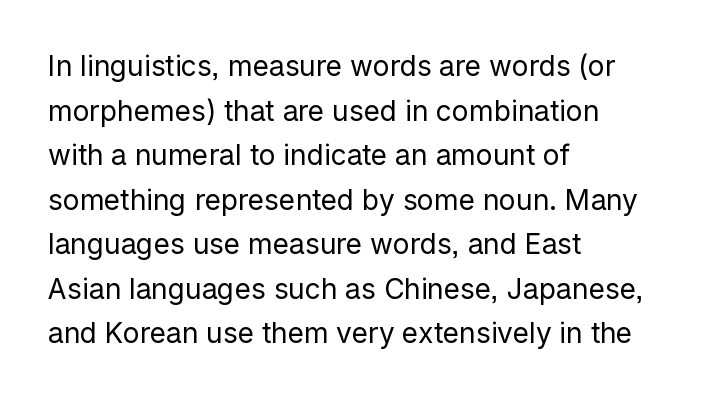
The image shows 28 px regular-weight sans-serif type, upright; set left-aligned, normal line spacing (1.59x), normal letter spacing, not underlined; low stroke contrast and a medium x-height.
